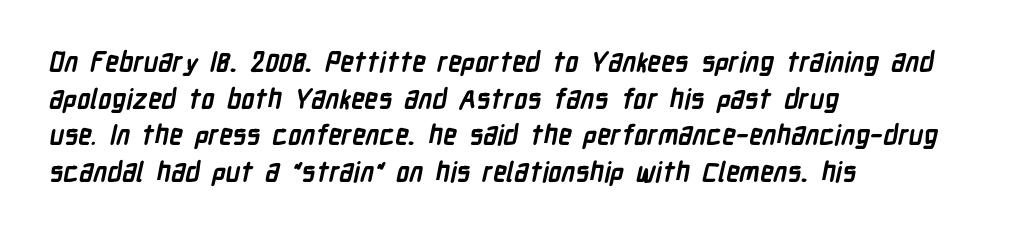
Q: Is the text bold? A: Yes.
Q: Is the text underlined? A: No.
Q: How is the paragraph aligned? A: Left-aligned.
Q: Is the spacing between letters normal or unusually wide? A: Normal.
Q: Is the spacing between lines tight, normal or loose? A: Normal.
